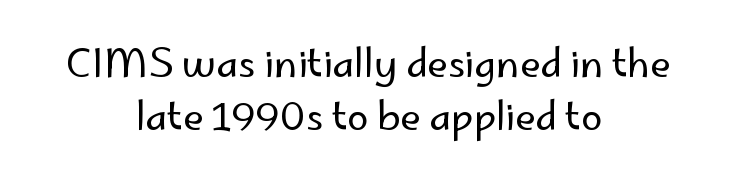
The image shows 38 px regular-weight sans-serif type, upright; set centered, normal line spacing (1.39x), normal letter spacing, not underlined; low stroke contrast and a small x-height.
